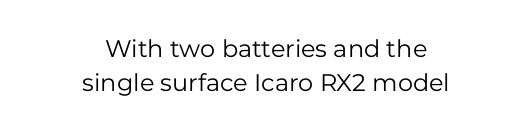
Just letters on the line, the space beneath them empty. Leading matches the norm, producing a regular column. Look at the tracking — it's just the regular setting, nothing added. This sample is center-justified, so both line endings float freely. Notice how the stems are strictly vertical — no italics here.
